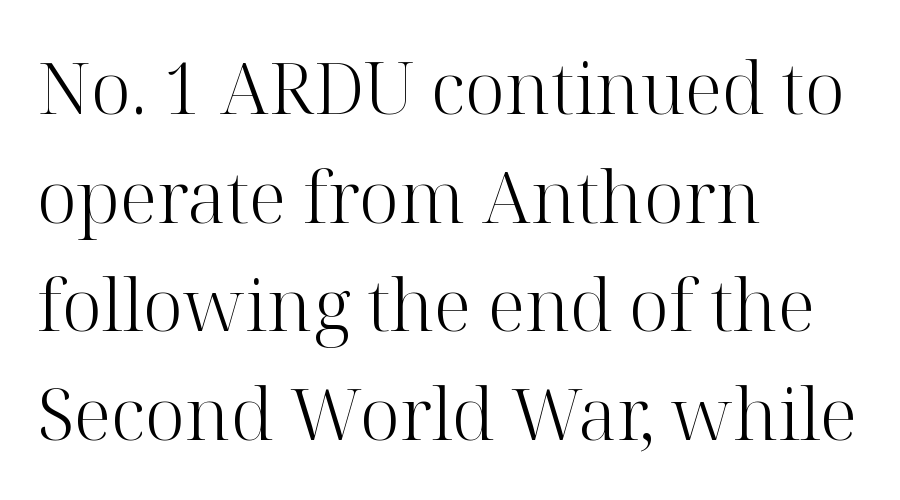
Q: Is the text bold? A: No.
Q: Is the text italic (slanted)? A: No, it is upright.
Q: Is the typeface a serif or a sans-serif typeface? A: Serif.
Q: Is the text underlined? A: No.
Q: How is the paragraph aligned? A: Left-aligned.
Q: Is the spacing between letters normal or unusually wide? A: Normal.
Q: Is the spacing between lines tight, normal or loose? A: Normal.
Q: Width (condensed, normal, or wide)? A: Normal.
Q: Stroke contrast? A: High.
Q: x-height? A: Medium.
Q: Monospaced? A: No.
